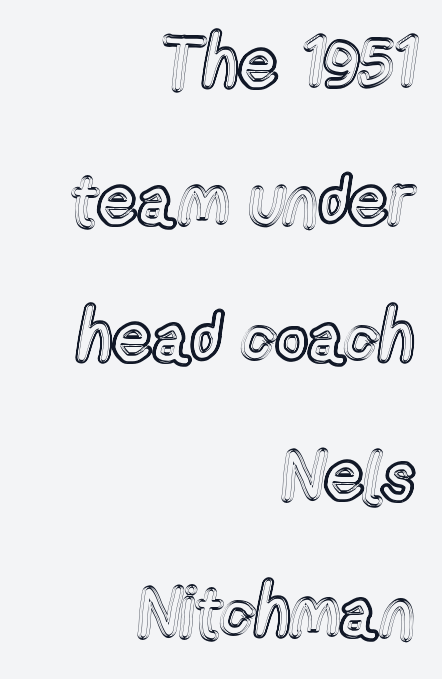
The image shows 70 px condensed type; set right-aligned, loose line spacing (1.96x), normal letter spacing, not underlined; a medium x-height.
